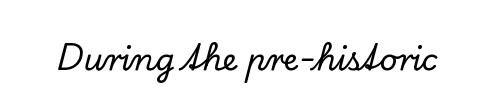
The glyphs are unaccompanied by any horizontal stroke below them. A typesetter would call this proportional, since set widths differ per character. The face used here is rendered with its standard letterfit.
